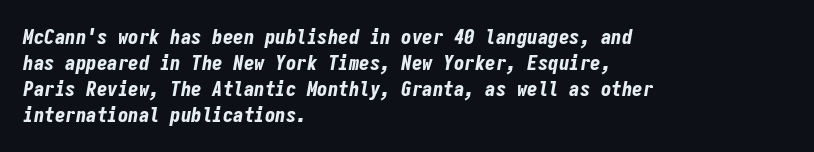
Pretty heavy lettering here — definitely bold. In terms of posture, this sample is oblique. Students, note that the glyphs here touch the page at normal intervals. The area under the type is left untouched. Where is the straight margin? On the left.
